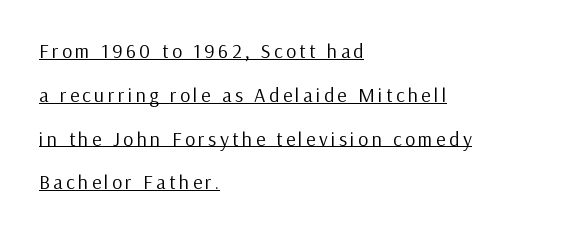
Q: Is the text bold? A: No.
Q: Is the text italic (slanted)? A: No, it is upright.
Q: Is the text underlined? A: Yes.
Q: How is the paragraph aligned? A: Left-aligned.
Q: Is the spacing between lines tight, normal or loose? A: Loose.
